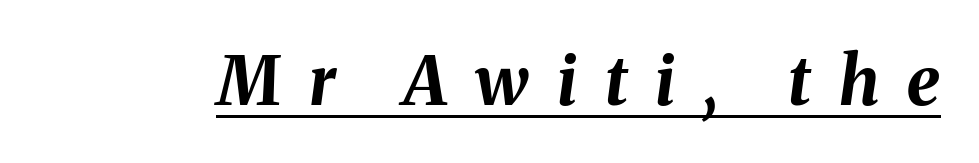
A typesetter would mark this as italic. Spacing verdict: proportional, widths tailored to each character. These lines carry a lot of weight — the face is fully bold. Does a line run under the words? Yes, clearly. Loose tracking; the words dissolve into strings of separated letters.
